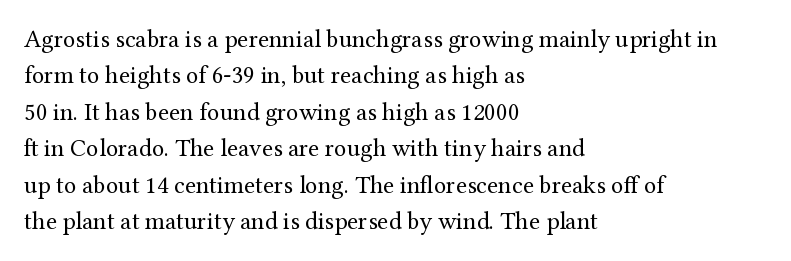
In terms of posture, this sample is upright. The passage shown has conventional tracking throughout. The zone under the glyphs is completely vacant. The lines are quadded left. These glyphs show unthickened strokes, regular width or finer. Rows of type keep a routine distance in the vertical direction.
